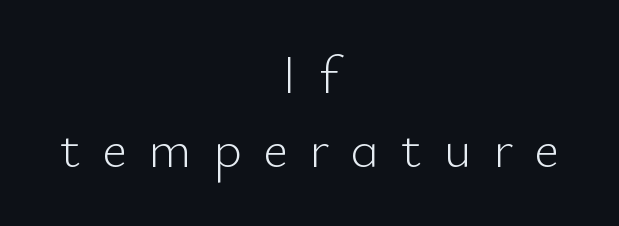
Plain, unruled lines of type. The letters advance in unequal steps, a hallmark of proportional type. Notice how the passage keeps no hard edge, just a central spine. Italic? Not at all — the glyphs are vertical. No extra ink here — the face is not bold. Inter-character spacing is expanded well beyond the font's built-in metrics.
